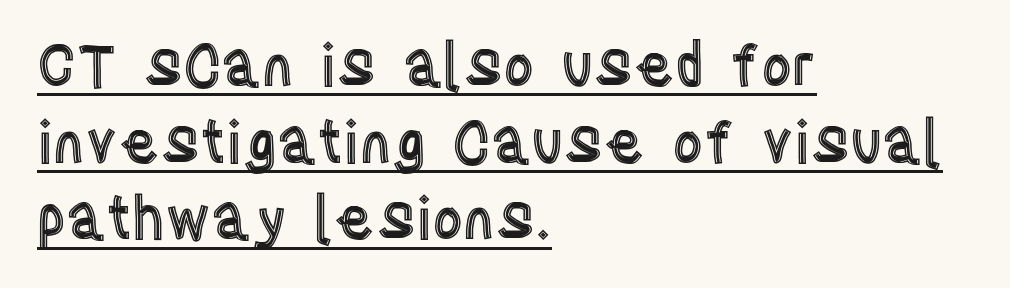
{"italic": "no", "width": "condensed", "x_height": "large", "monospaced": "no", "underline": "yes", "align": "left", "line_spacing": "normal", "line_spacing_ratio": 1.3, "letter_spacing": "normal", "letter_spacing_em": 0.0, "glyph_px": 59}
